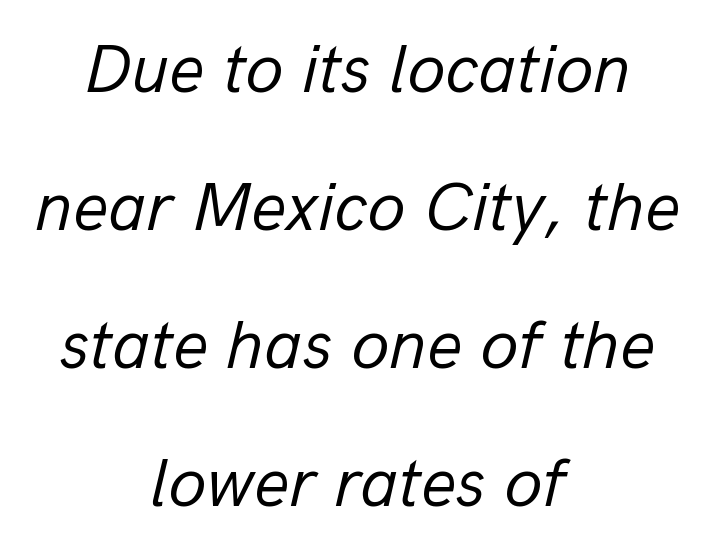
Does the copy run flush right? No — it is centered line by line. Each word holds together tightly as a unit, with standard inter-letter gaps. Ink coverage per letter is moderate at most. One glance says open: line gaps are wider than usual.
